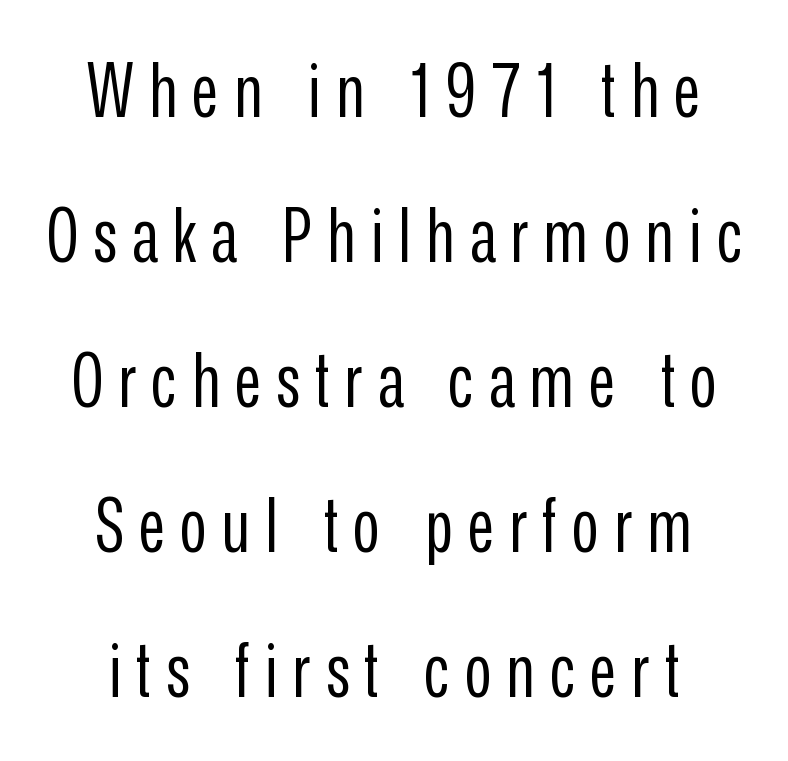
Q: Is the text bold? A: No.
Q: Is the text italic (slanted)? A: No, it is upright.
Q: Is the typeface a serif or a sans-serif typeface? A: Sans-serif.
Q: Is the text underlined? A: No.
Q: Is the spacing between letters normal or unusually wide? A: Unusually wide.
Q: Is the spacing between lines tight, normal or loose? A: Loose.
Q: Width (condensed, normal, or wide)? A: Condensed.
Q: Stroke contrast? A: Low.
Q: x-height? A: Medium.
Q: Monospaced? A: No.
